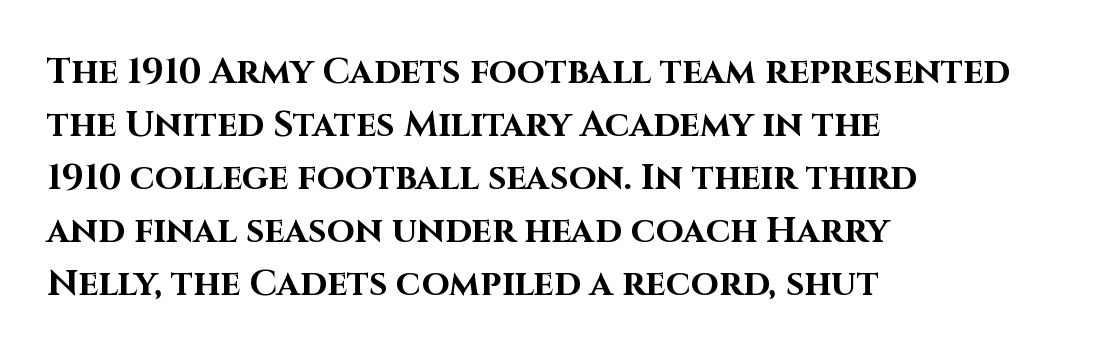
Q: Is the text bold? A: Yes.
Q: Is the text italic (slanted)? A: No, it is upright.
Q: Is the typeface a serif or a sans-serif typeface? A: Sans-serif.
Q: Is the text underlined? A: No.
Q: How is the paragraph aligned? A: Left-aligned.
Q: Is the spacing between letters normal or unusually wide? A: Normal.
Q: Is the spacing between lines tight, normal or loose? A: Normal.
Q: Width (condensed, normal, or wide)? A: Normal.
Q: Stroke contrast? A: High.
Q: x-height? A: Large.
Q: Monospaced? A: No.
